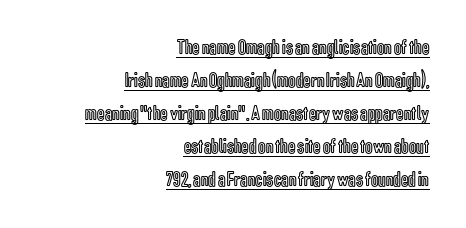
The image shows 21 px text type, upright; set right-aligned, normal line spacing (1.57x), normal letter spacing, underlined.
